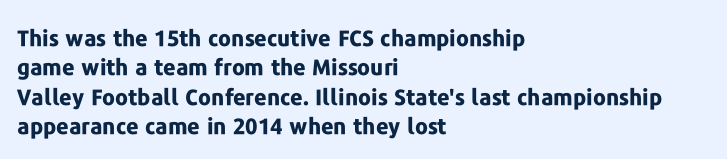
Every character sits straight up, as roman type does. Visually the block forms a straight wall on the left and a jagged coastline on the right. I'd describe the lettering as bold — thick and assertive. Unmarked baselines from the first word to the last.
